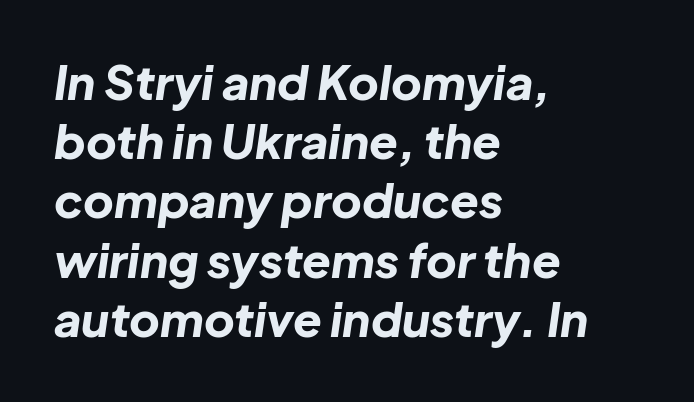
Does the leading feel generous? No, just average. Just letters on the line, the space beneath them empty. These lines keep a tight, regular rhythm from letter to letter. Weight: bold. Varying glyph widths throughout — classic text-font behaviour.
